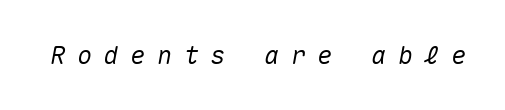
The image shows 25 px text type, italic (leaning right); set unusually wide letter spacing (+0.47 em), not underlined.
